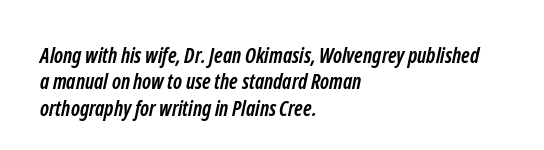
{"bold": "yes", "underline": "no", "align": "left", "line_spacing": "normal", "line_spacing_ratio": 1.26, "letter_spacing": "normal", "letter_spacing_em": 0.0, "glyph_px": 21}
